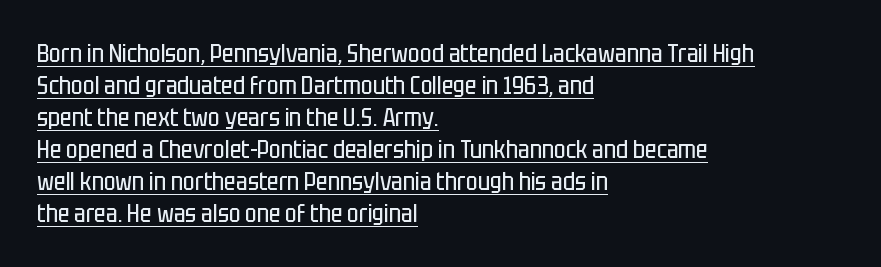
A typesetter would call this leading conventional body-copy spacing. Ordinary non-slanted type is in use. Honestly, the underline is the first thing you notice here. Ink coverage per letter is moderate at most. Left-aligned paragraph, ragged on the right.
